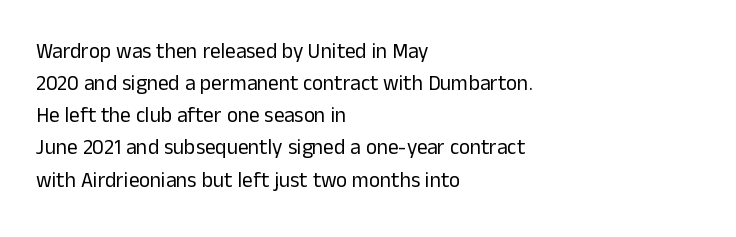
The image shows 21 px text type, upright; set left-aligned, normal line spacing (1.53x), normal letter spacing, not underlined.
